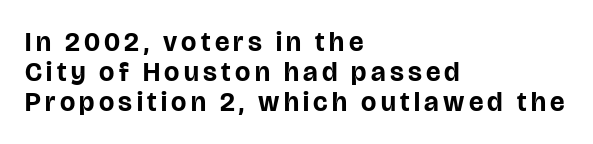
The letters stand upright; this is a roman face. A dark, heavy texture on the line: the type is bold. The area under the type is left untouched. Is the block centered? No — it sits flush against the left margin. Whoever set this chose condensed vertical rhythm over breathing room.
